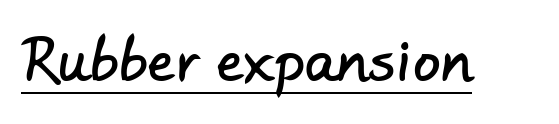
{"serif": "no", "width": "normal", "stroke_contrast": "low", "x_height": "small", "monospaced": "no", "underline": "yes", "letter_spacing": "normal", "letter_spacing_em": 0.0, "glyph_px": 55}
